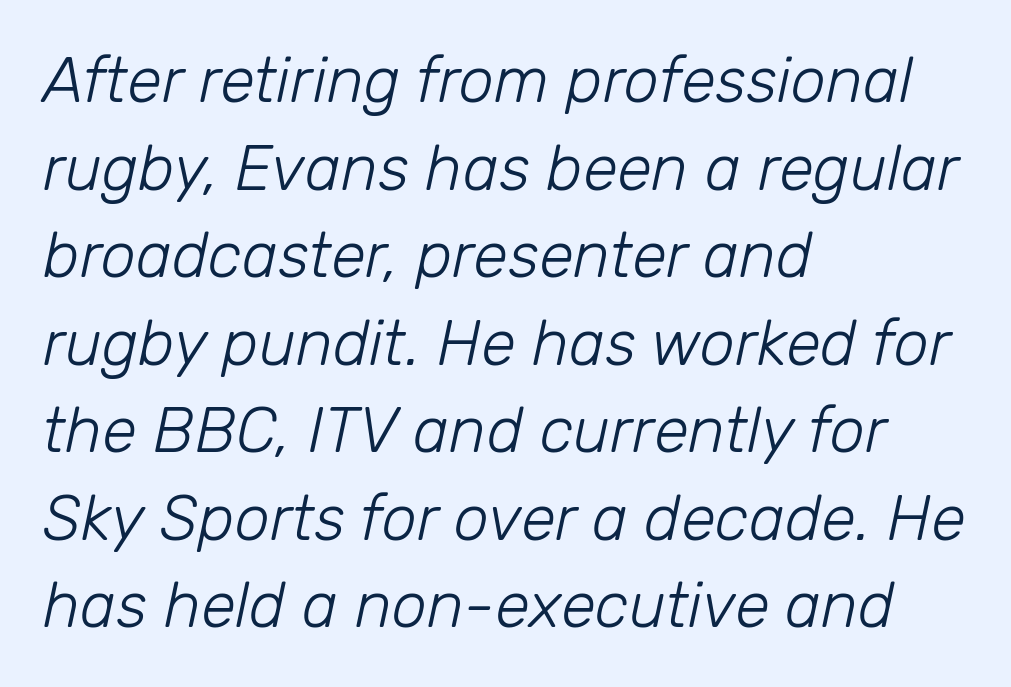
Q: Is the text bold? A: No.
Q: Is the text italic (slanted)? A: Yes, it leans right by about 12 degrees.
Q: Is the text underlined? A: No.
Q: How is the paragraph aligned? A: Left-aligned.
Q: Is the spacing between letters normal or unusually wide? A: Normal.
Q: Is the spacing between lines tight, normal or loose? A: Normal.
Q: Width (condensed, normal, or wide)? A: Normal.
Q: Stroke contrast? A: Low.
Q: x-height? A: Medium.
Q: Monospaced? A: No.
